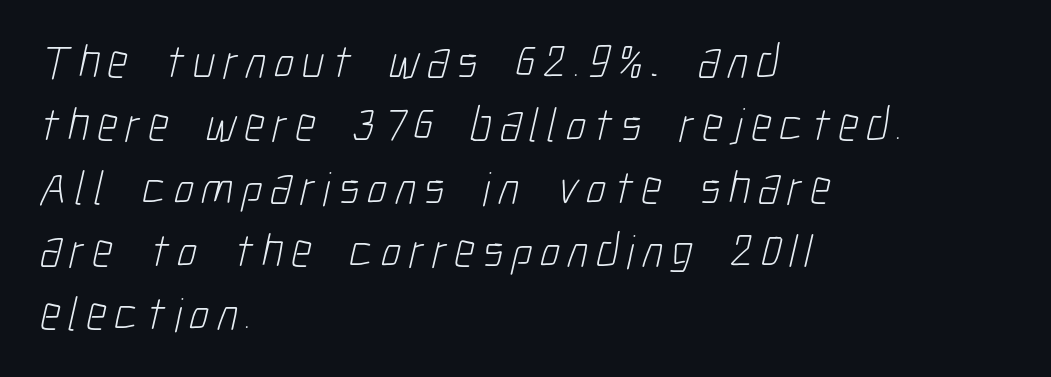
Serif or sans? Sans — the stroke terminals are bare. Does the leading feel generous? No, just average. Underline: absent. Teacher's note: observe the even left margin — that is flush-left alignment.
